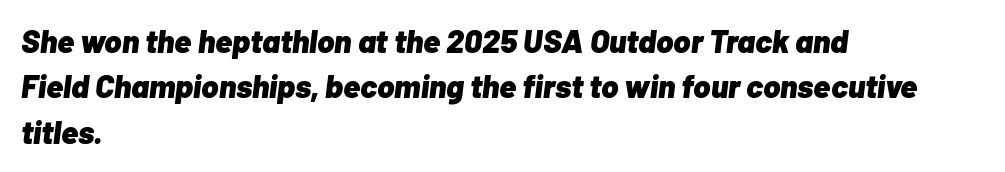
Tracking here is standard; glyphs follow each other at the usual distance. Line spacing here is normal. The baseline area is clear. A dark, heavy texture on the line: the type is bold. The paragraph shown leans on its left margin.
